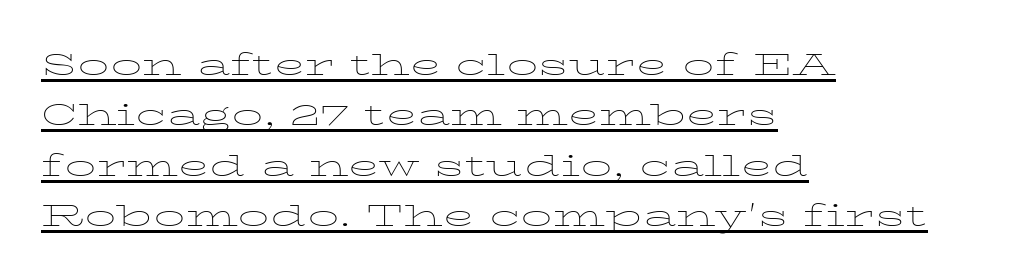
The letters advance in unequal steps, a hallmark of proportional type. These lines keep a tight, regular rhythm from letter to letter. A student would call this left alignment; a typographer would say flush left, rag right. Like a heading marked for emphasis, these lines bear an underscore. On a weight scale, this lands at 450 or below. Every character sits straight up, as roman type does.
